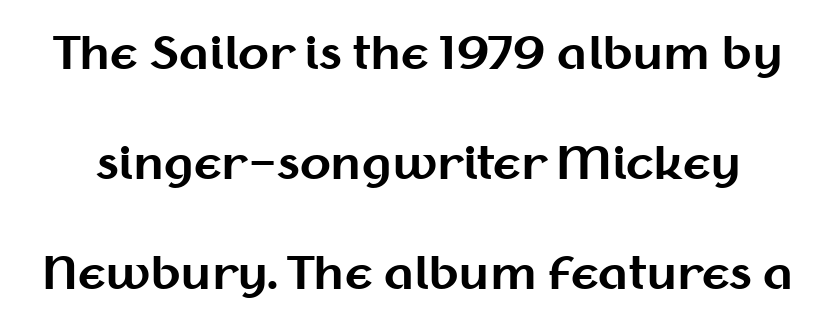
The letters stand upright; this is a roman face. These lines are rendered in a variable-pitch font. No word sits above an underline. Summary of vertical rhythm: relaxed, with wide interline spacing.
